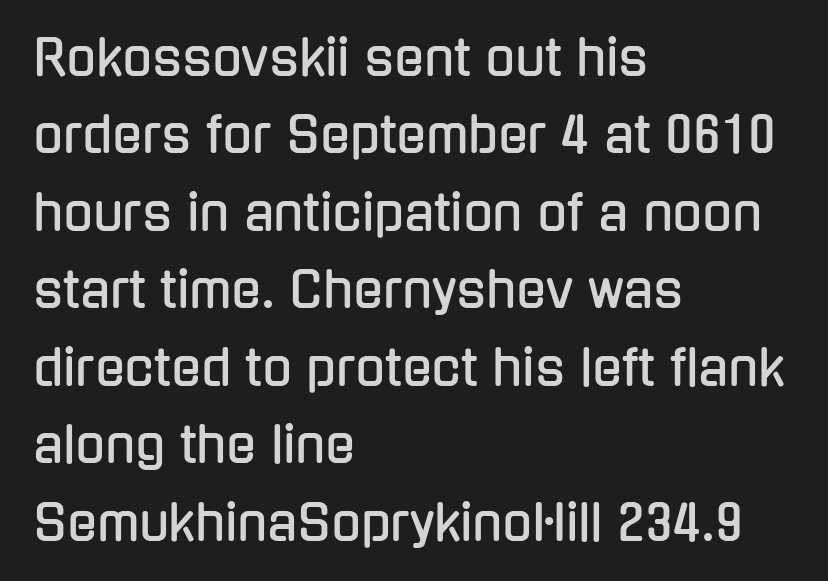
The image shows 49 px condensed sans-serif type, upright; set left-aligned, normal line spacing (1.58x), normal letter spacing, not underlined; low stroke contrast and a medium x-height.
